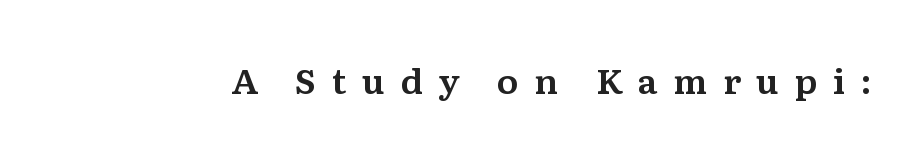
The image shows 35 px serif type, upright; set unusually wide letter spacing (+0.44 em), not underlined; medium stroke contrast and a medium x-height.
